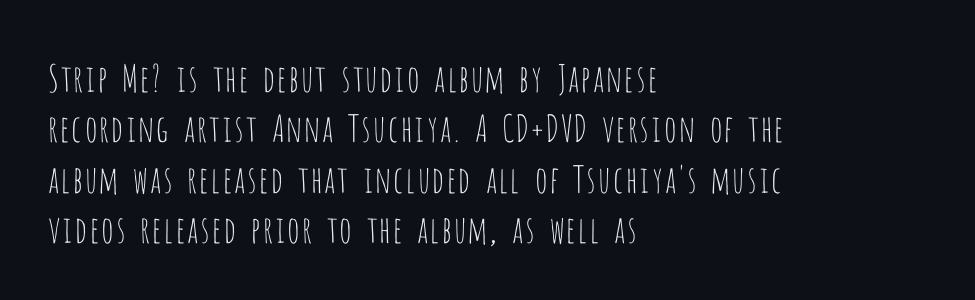
Q: Is the text bold? A: No.
Q: Is the text italic (slanted)? A: No, it is upright.
Q: Is the typeface a serif or a sans-serif typeface? A: Sans-serif.
Q: Is the text underlined? A: No.
Q: How is the paragraph aligned? A: Left-aligned.
Q: Is the spacing between letters normal or unusually wide? A: Normal.
Q: Is the spacing between lines tight, normal or loose? A: Normal.
Q: Width (condensed, normal, or wide)? A: Condensed.
Q: Stroke contrast? A: Low.
Q: x-height? A: Large.
Q: Monospaced? A: No.
